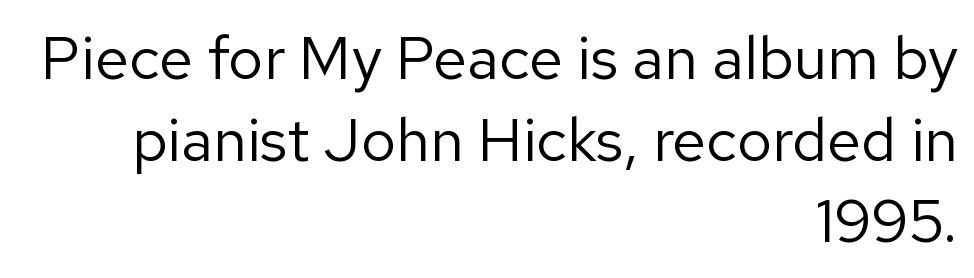
{"serif": "no", "italic": "no", "bold": "no", "weight": "regular", "width": "normal", "stroke_contrast": "low", "x_height": "medium", "monospaced": "no", "underline": "no", "align": "right", "line_spacing": "normal", "line_spacing_ratio": 1.34, "letter_spacing": "normal", "letter_spacing_em": 0.0, "glyph_px": 61}
